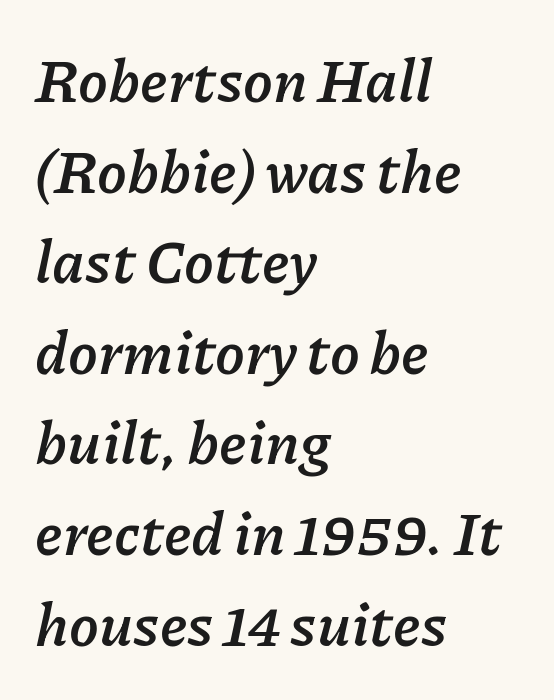
{"italic": "yes", "lean": "right", "slant_degrees": 11, "bold": "yes", "weight": "semibold", "width": "normal", "stroke_contrast": "low", "x_height": "medium", "monospaced": "no", "underline": "no", "align": "left", "line_spacing": "normal", "line_spacing_ratio": 1.51, "letter_spacing": "normal", "letter_spacing_em": 0.0, "glyph_px": 60}
